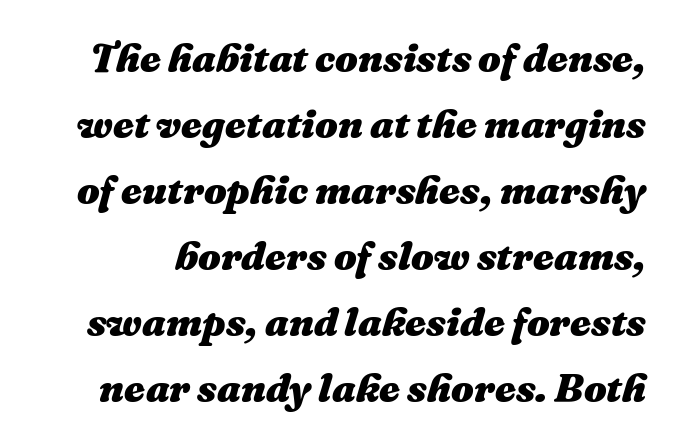
{"italic": "yes", "lean": "right", "slant_degrees": 16, "bold": "yes", "weight": "heavy", "width": "normal", "stroke_contrast": "medium", "x_height": "medium", "monospaced": "no", "underline": "no", "line_spacing": "normal", "line_spacing_ratio": 1.65, "letter_spacing": "normal", "letter_spacing_em": 0.0, "glyph_px": 40}
